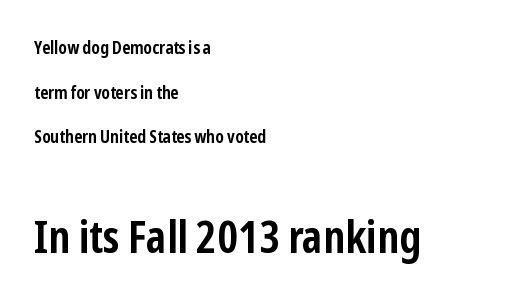
{"serif": "no", "italic": "no", "bold": "yes", "weight": "semibold", "width": "condensed", "stroke_contrast": "low", "x_height": "medium", "monospaced": "no", "underline": "no", "align": "left", "line_spacing": "loose", "line_spacing_ratio": 2.48, "letter_spacing": "normal", "letter_spacing_em": 0.0, "larger_block": "second", "size_ratio": 2.5, "glyph_px": 45}
